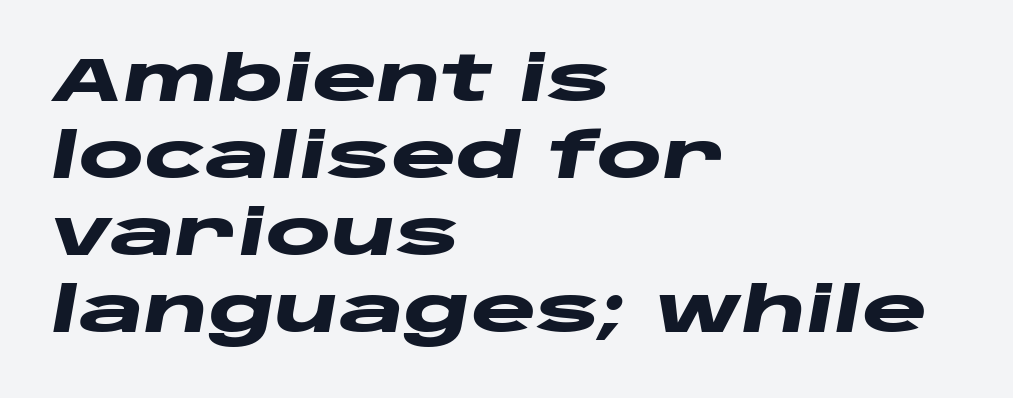
The typesetter chose a ragged-right arrangement here. Honestly, there is no underline to notice here at all. Strokes here are thick enough to call this a true bold. The face used here is proportionally spaced, like ordinary book or web type. The rendering applies a slant to the glyphs. The horizontal fit of the characters is conventional and even.
